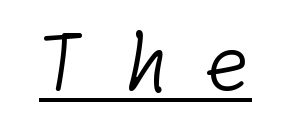
The image shows 77 px light sans-serif type; set unusually wide letter spacing (+0.45 em), underlined; low stroke contrast and a medium x-height.
